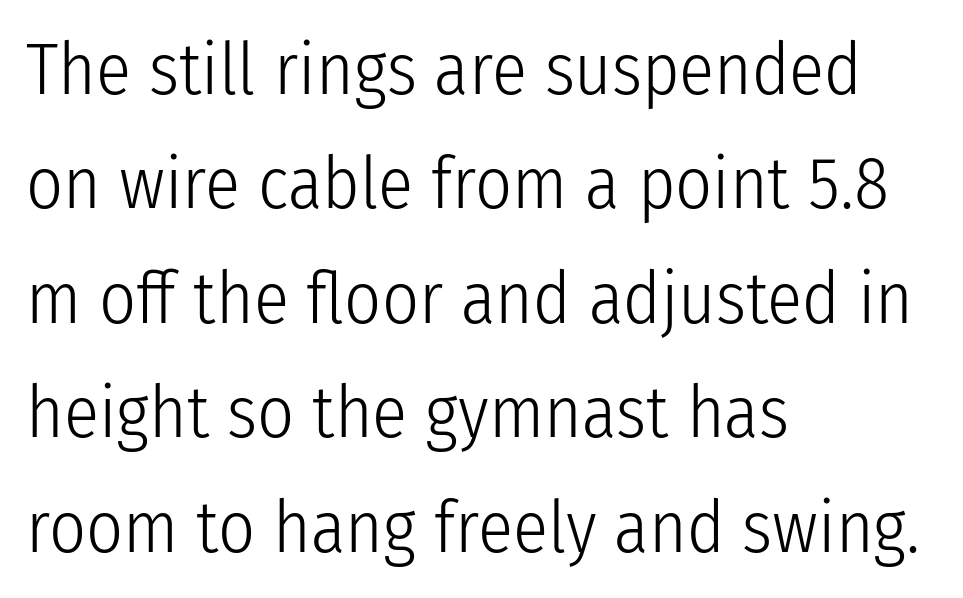
The image shows 72 px light, condensed sans-serif type, upright; set left-aligned, normal line spacing (1.59x), normal letter spacing, not underlined; low stroke contrast and a medium x-height.
